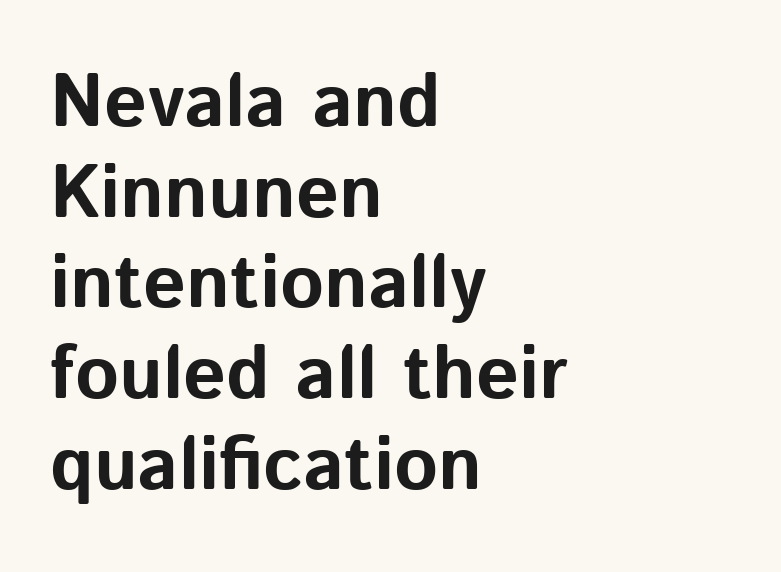
Q: Is the text bold? A: Yes.
Q: Is the text italic (slanted)? A: No, it is upright.
Q: Is the typeface a serif or a sans-serif typeface? A: Sans-serif.
Q: Is the text underlined? A: No.
Q: How is the paragraph aligned? A: Left-aligned.
Q: Is the spacing between letters normal or unusually wide? A: Normal.
Q: Width (condensed, normal, or wide)? A: Normal.
Q: Stroke contrast? A: Low.
Q: x-height? A: Medium.
Q: Monospaced? A: No.
